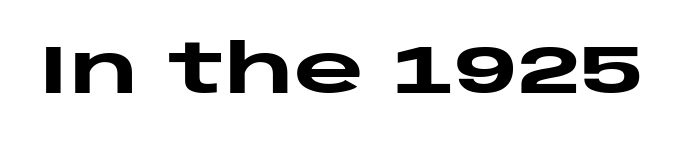
{"serif": "no", "italic": "no", "bold": "yes", "weight": "heavy", "width": "wide", "stroke_contrast": "low", "x_height": "large", "monospaced": "no", "underline": "no", "letter_spacing": "normal", "letter_spacing_em": 0.0, "glyph_px": 68}
